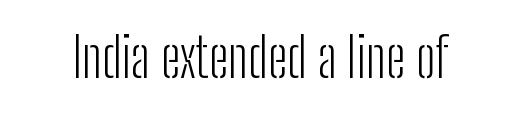
{"serif": "no", "italic": "no", "bold": "no", "weight": "light", "width": "condensed", "stroke_contrast": "low", "x_height": "medium", "monospaced": "no", "underline": "no", "letter_spacing": "normal", "letter_spacing_em": 0.0, "glyph_px": 55}
